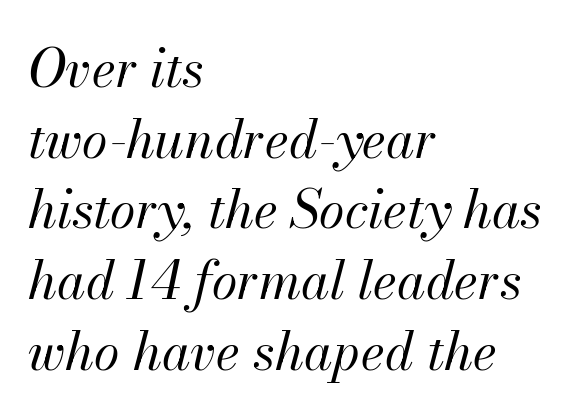
{"italic": "yes", "lean": "right", "slant_degrees": 13, "bold": "no", "weight": "regular", "width": "normal", "stroke_contrast": "medium", "x_height": "small", "monospaced": "no", "underline": "no", "align": "left", "line_spacing": "normal", "line_spacing_ratio": 1.36, "letter_spacing": "normal", "letter_spacing_em": 0.0, "glyph_px": 52}
